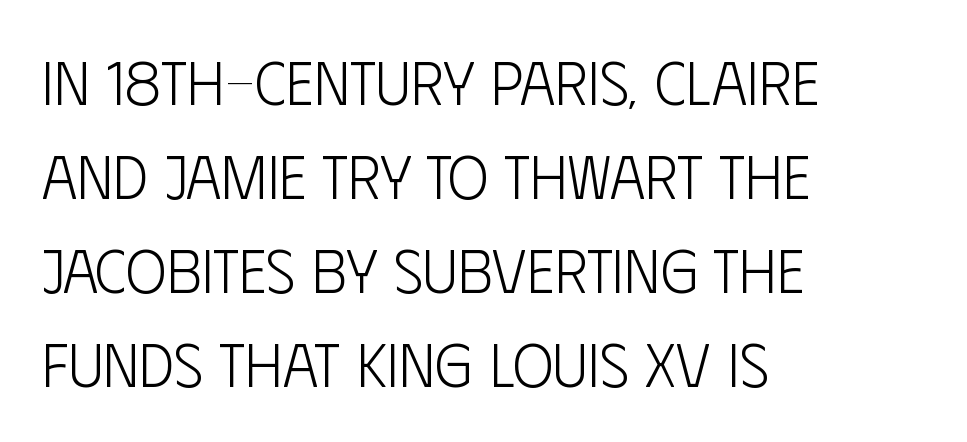
The type family on display is of the sans-serif kind. Italic? Not at all — the glyphs are vertical. The typesetter chose a ragged-right arrangement here. The strokes carry an ordinary text weight at most.
